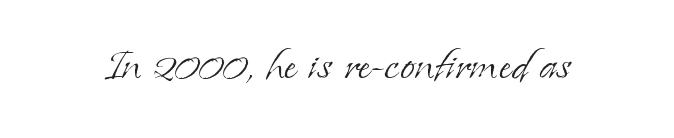
{"serif": "yes", "bold": "no", "weight": "light", "width": "normal", "stroke_contrast": "low", "x_height": "small", "monospaced": "no", "underline": "no", "letter_spacing": "normal", "letter_spacing_em": 0.0, "glyph_px": 53}
